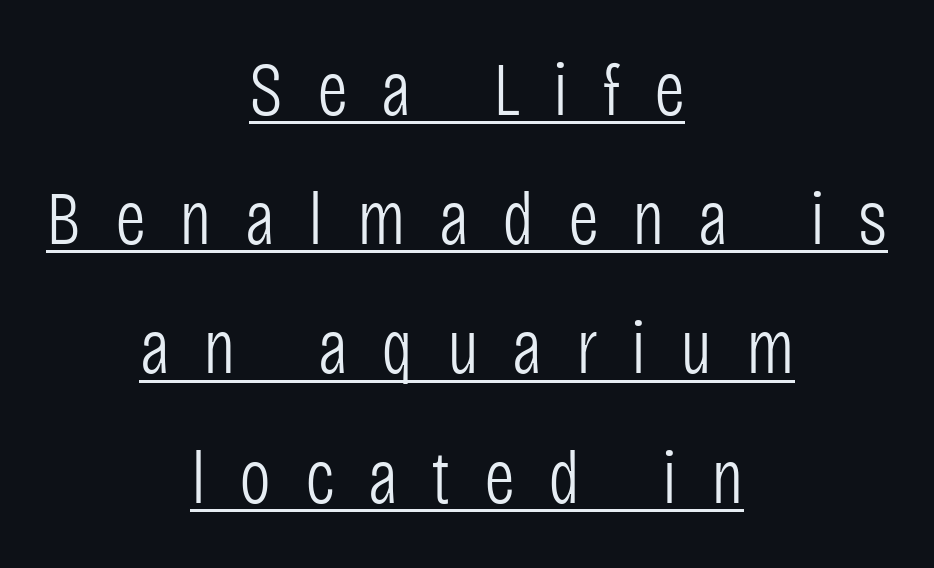
{"serif": "no", "italic": "no", "bold": "no", "weight": "light", "width": "condensed", "stroke_contrast": "low", "x_height": "large", "monospaced": "no", "underline": "yes", "align": "center", "line_spacing": "normal", "line_spacing_ratio": 1.7, "letter_spacing": "wide", "letter_spacing_em": 0.44, "glyph_px": 76}
